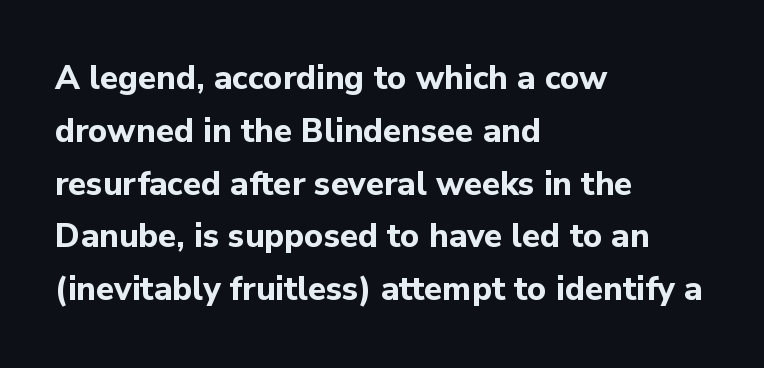
Q: Is the text bold? A: Yes.
Q: Is the text italic (slanted)? A: No, it is upright.
Q: Is the typeface a serif or a sans-serif typeface? A: Sans-serif.
Q: Is the text underlined? A: No.
Q: How is the paragraph aligned? A: Left-aligned.
Q: Is the spacing between letters normal or unusually wide? A: Normal.
Q: Is the spacing between lines tight, normal or loose? A: Normal.
Q: Width (condensed, normal, or wide)? A: Normal.
Q: Stroke contrast? A: Low.
Q: x-height? A: Medium.
Q: Monospaced? A: No.
